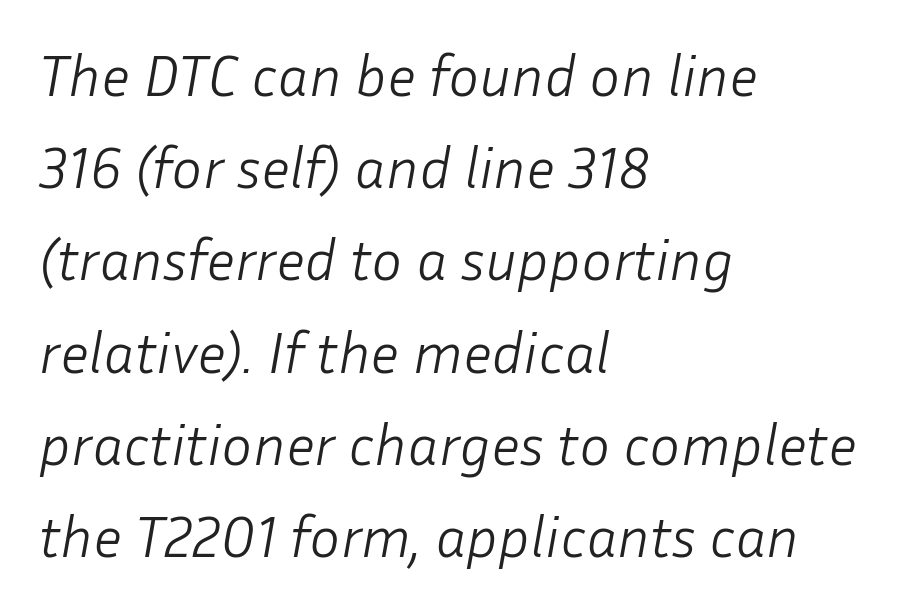
Q: Is the text bold? A: No.
Q: Is the text italic (slanted)? A: Yes, it leans right by about 10 degrees.
Q: Is the text underlined? A: No.
Q: How is the paragraph aligned? A: Left-aligned.
Q: Is the spacing between letters normal or unusually wide? A: Normal.
Q: Is the spacing between lines tight, normal or loose? A: Normal.
Q: Width (condensed, normal, or wide)? A: Normal.
Q: Stroke contrast? A: Low.
Q: x-height? A: Medium.
Q: Monospaced? A: No.
